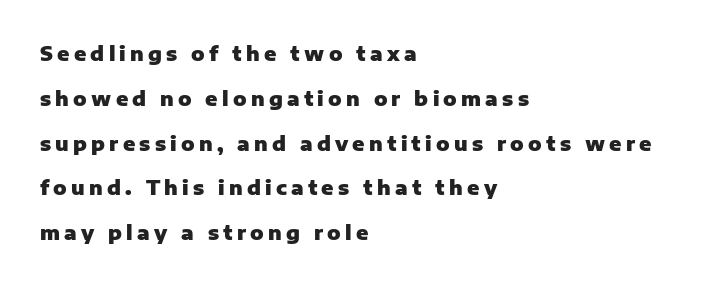
Whoever set this chose breathing room over compactness in the vertical rhythm. Is the block centered? No — it sits flush against the left margin. The passage shown is emphatically bold. Characters remain perfectly vertical along every line. Loose tracking; the words dissolve into strings of separated letters.
